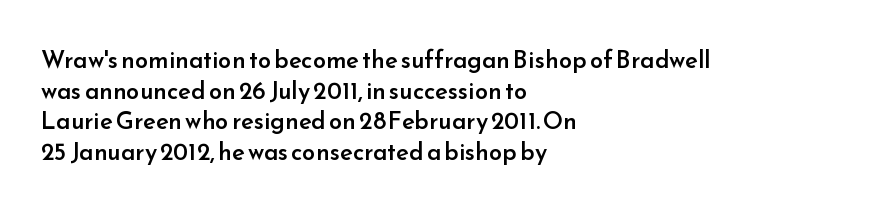
The image shows 24 px text type, upright; set left-aligned, normal line spacing (1.28x), normal letter spacing, not underlined.
